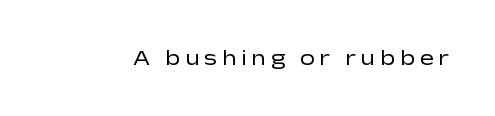
Q: Is the text bold? A: No.
Q: Is the text italic (slanted)? A: No, it is upright.
Q: Is the text underlined? A: No.
Q: Is the spacing between letters normal or unusually wide? A: Unusually wide.
